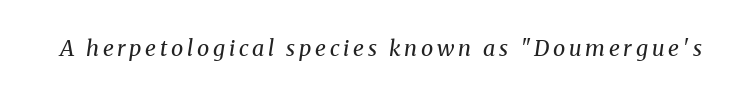
{"italic": "yes", "lean": "right", "slant_degrees": 8, "bold": "no", "underline": "no", "glyph_px": 22}
